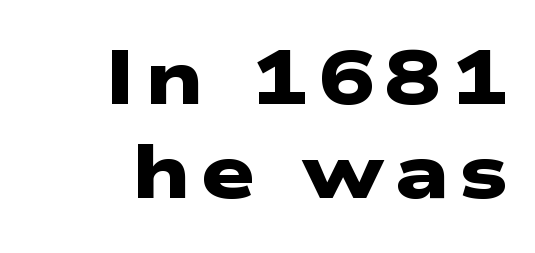
{"serif": "no", "bold": "yes", "weight": "heavy", "width": "wide", "stroke_contrast": "low", "x_height": "medium", "monospaced": "no", "underline": "no", "align": "right", "line_spacing_ratio": 1.24, "glyph_px": 76}
